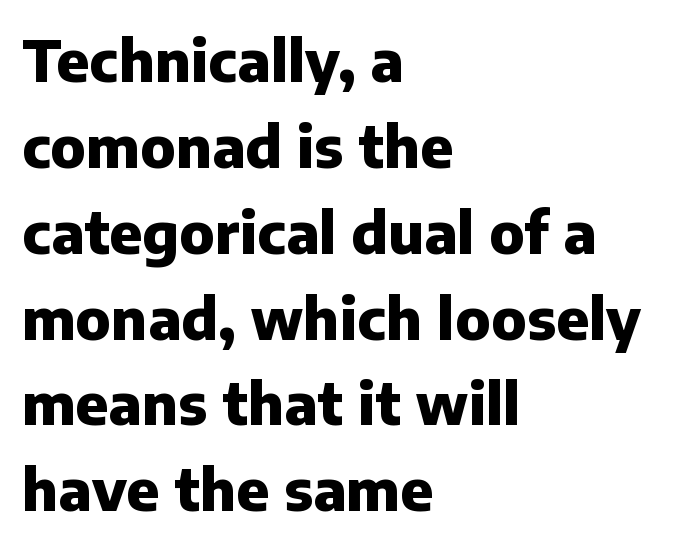
The rendering uses natural spacing where letterforms have individual widths. Baseline-to-baseline distance is the conventional proportion of letter height. The area under the type is left untouched. This is sans-serif lettering, the kind often seen on screens and signage. This sample uses plain, unmodified letter spacing.
